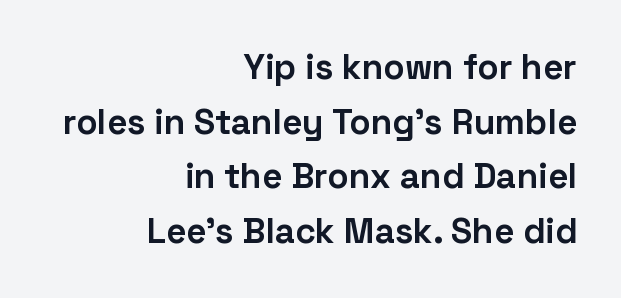
The image shows 35 px bold sans-serif type, upright; set right-aligned, normal line spacing (1.56x), normal letter spacing, not underlined; low stroke contrast and a medium x-height.
